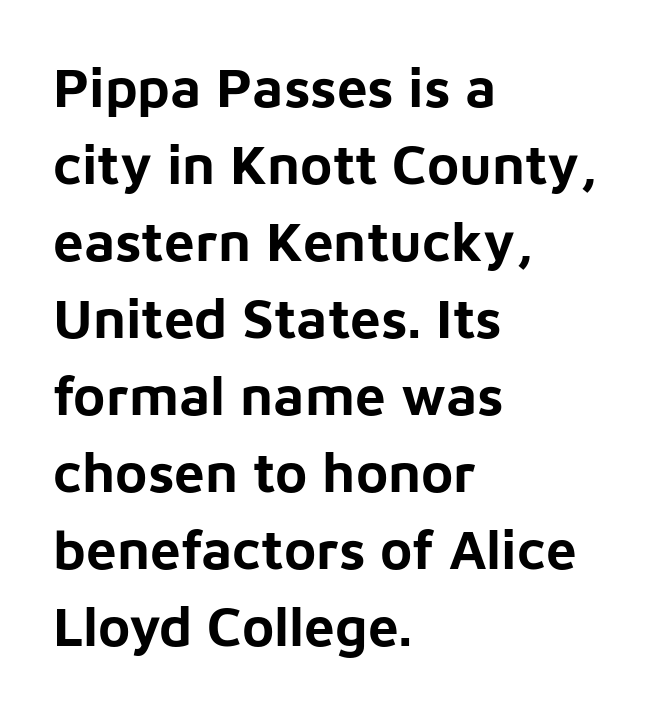
Q: Is the text bold? A: Yes.
Q: Is the text italic (slanted)? A: No, it is upright.
Q: Is the typeface a serif or a sans-serif typeface? A: Sans-serif.
Q: Is the text underlined? A: No.
Q: How is the paragraph aligned? A: Left-aligned.
Q: Is the spacing between letters normal or unusually wide? A: Normal.
Q: Is the spacing between lines tight, normal or loose? A: Normal.
Q: Width (condensed, normal, or wide)? A: Normal.
Q: Stroke contrast? A: Low.
Q: x-height? A: Medium.
Q: Monospaced? A: No.
